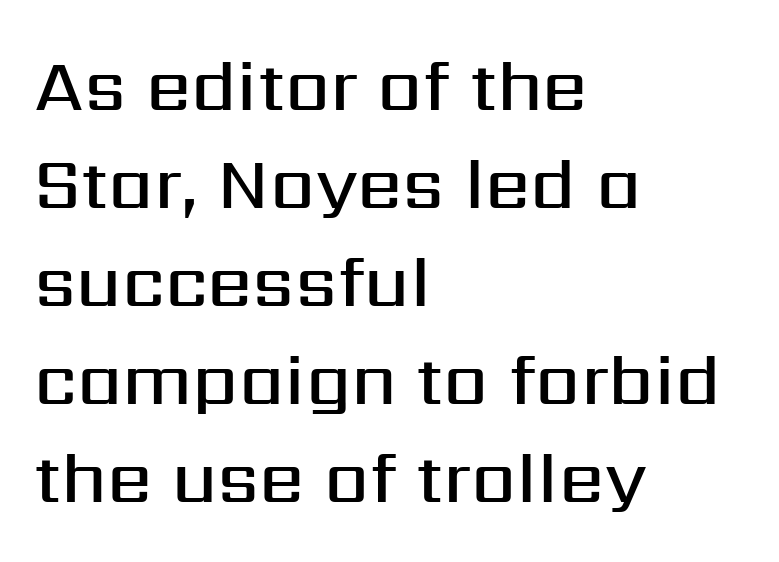
The image shows 72 px semibold sans-serif type, upright; set left-aligned, normal line spacing (1.36x), normal letter spacing, not underlined; medium stroke contrast and a medium x-height.
